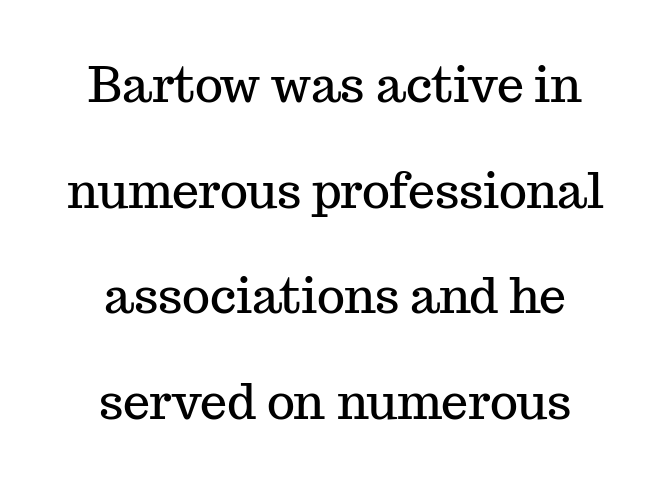
Q: Is the text italic (slanted)? A: No, it is upright.
Q: Is the typeface a serif or a sans-serif typeface? A: Serif.
Q: Is the text underlined? A: No.
Q: How is the paragraph aligned? A: Centered.
Q: Is the spacing between letters normal or unusually wide? A: Normal.
Q: Is the spacing between lines tight, normal or loose? A: Loose.
Q: Width (condensed, normal, or wide)? A: Normal.
Q: Stroke contrast? A: Medium.
Q: x-height? A: Medium.
Q: Monospaced? A: No.
